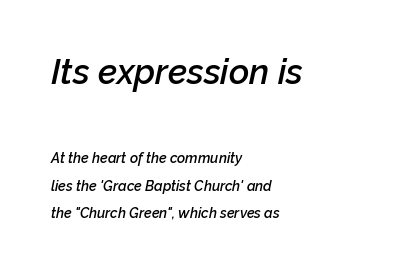
Q: Is the text bold? A: Semi-bold.
Q: Is the text italic (slanted)? A: Yes, it leans right by about 12 degrees.
Q: Is the text underlined? A: No.
Q: How is the paragraph aligned? A: Left-aligned.
Q: Is the spacing between letters normal or unusually wide? A: Normal.
Q: Is the spacing between lines tight, normal or loose? A: Loose.
Q: Which block of text is set in a larger size, the first (top) or the second (bottom)? A: The first (top) one.
Q: Width (condensed, normal, or wide)? A: Normal.
Q: Stroke contrast? A: Low.
Q: x-height? A: Medium.
Q: Monospaced? A: No.
